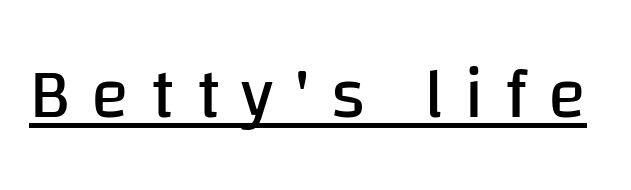
{"serif": "no", "italic": "no", "bold": "no", "weight": "regular", "width": "normal", "stroke_contrast": "low", "x_height": "large", "monospaced": "no", "underline": "yes", "letter_spacing": "wide", "letter_spacing_em": 0.29, "glyph_px": 71}
